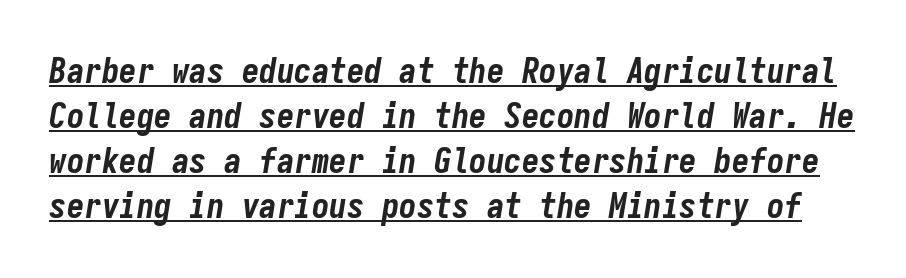
If you measured baseline to baseline, you'd find a middling distance. Notice how the stems are inclined rather than vertical — that's the hallmark of italics. Is the type bold? Yes — the strokes are clearly thick and heavy. The gaps between neighbouring characters are ordinary and unremarkable. Fixed-width glyphs throughout — classic coding-font behaviour. Every word sits above its own underline.
